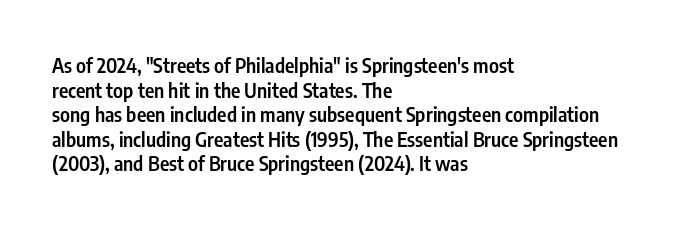
The image shows 20 px text type, upright; set left-aligned, line spacing 1.23x, normal letter spacing, not underlined.
